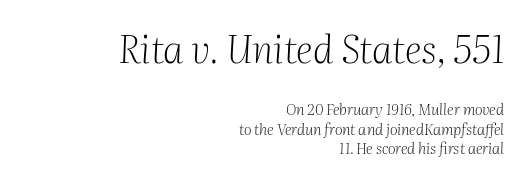
{"serif": "yes", "italic": "yes", "lean": "right", "slant_degrees": 2, "bold": "no", "weight": "light", "width": "normal", "stroke_contrast": "medium", "x_height": "medium", "monospaced": "no", "underline": "no", "align": "right", "line_spacing": "normal", "line_spacing_ratio": 1.29, "letter_spacing": "normal", "letter_spacing_em": 0.0, "larger_block": "first", "size_ratio": 2.53, "glyph_px": 38}
